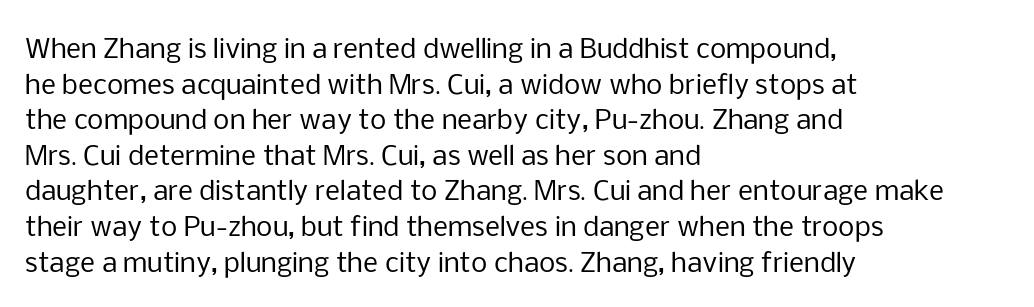
The image shows 26 px text type, upright; set left-aligned, normal line spacing (1.37x), normal letter spacing, not underlined.
